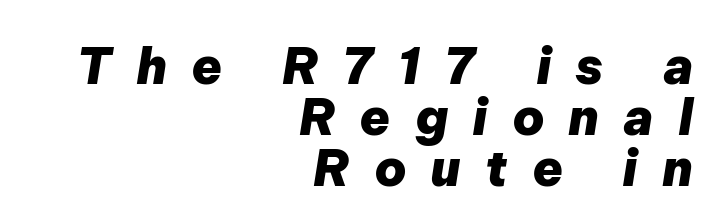
{"italic": "yes", "lean": "right", "slant_degrees": 9, "bold": "yes", "weight": "heavy", "width": "normal", "stroke_contrast": "low", "x_height": "medium", "monospaced": "no", "underline": "no", "align": "right", "line_spacing": "tight", "line_spacing_ratio": 1.02, "letter_spacing": "wide", "letter_spacing_em": 0.48, "glyph_px": 50}
